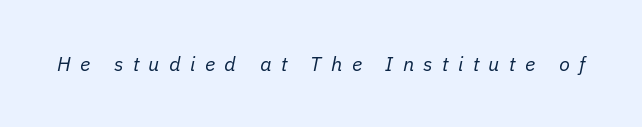
How are the letters spaced? Widely, with obvious added tracking. Just letters on the line, the space beneath them empty. Bold? No — there's no thickening of the strokes. Rendered with sloped, italic letterforms.
